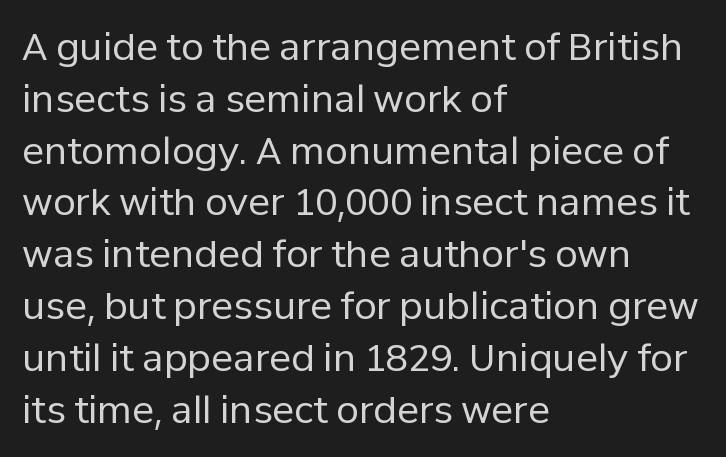
The image shows 37 px regular-weight sans-serif type, upright; set left-aligned, normal line spacing (1.4x), normal letter spacing, not underlined; low stroke contrast and a medium x-height.
